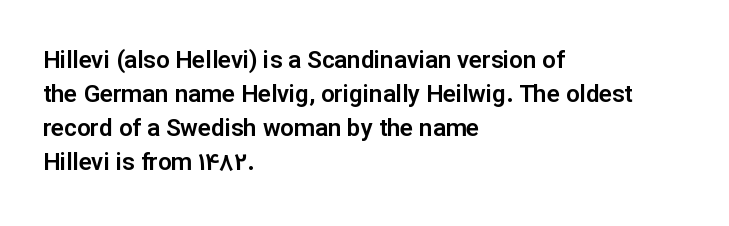
The image shows 24 px text type, upright; set left-aligned, normal line spacing (1.41x), normal letter spacing, not underlined.
